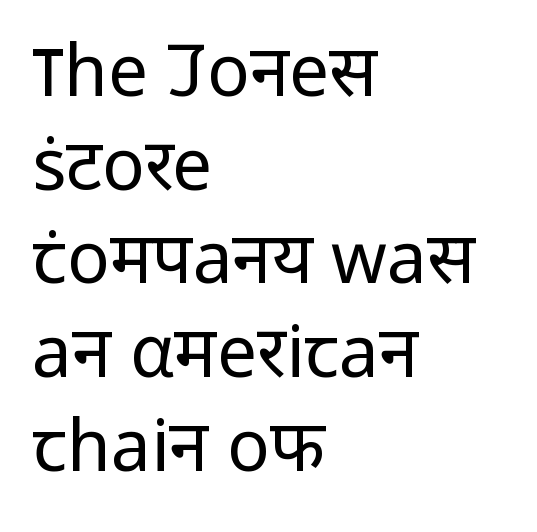
{"serif": "no", "italic": "no", "bold": "no", "weight": "regular", "width": "normal", "stroke_contrast": "low", "x_height": "medium", "monospaced": "no", "underline": "no", "align": "left", "line_spacing": "normal", "line_spacing_ratio": 1.32, "letter_spacing": "normal", "letter_spacing_em": 0.0, "glyph_px": 71}
